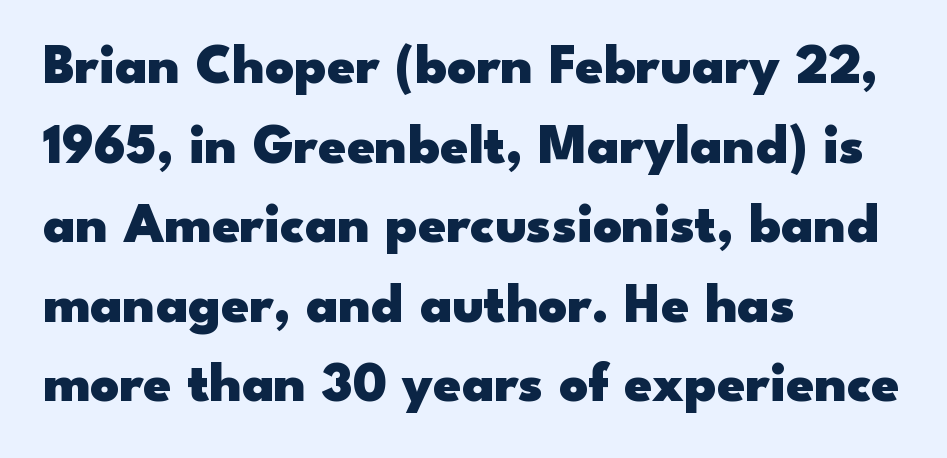
Caption: standard tracking, unaltered. I'd describe the lettering as bold — thick and assertive. If you drew a ruler down the left edge, every line would touch it. Examine the stroke ends and you'll find no serifs.
